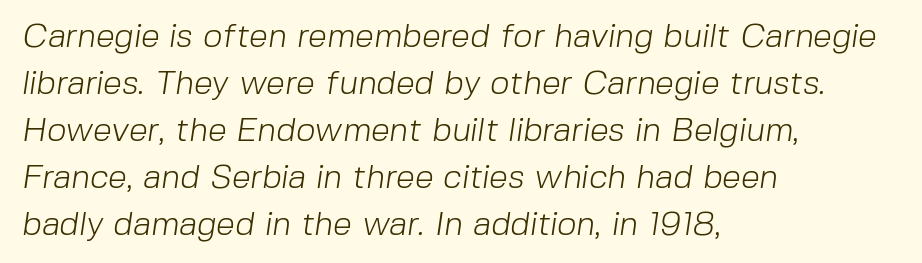
Q: Is the text bold? A: No.
Q: Is the typeface a serif or a sans-serif typeface? A: Sans-serif.
Q: Is the text underlined? A: No.
Q: How is the paragraph aligned? A: Left-aligned.
Q: Is the spacing between letters normal or unusually wide? A: Normal.
Q: Is the spacing between lines tight, normal or loose? A: Normal.
Q: Width (condensed, normal, or wide)? A: Normal.
Q: Stroke contrast? A: Low.
Q: x-height? A: Medium.
Q: Monospaced? A: No.
